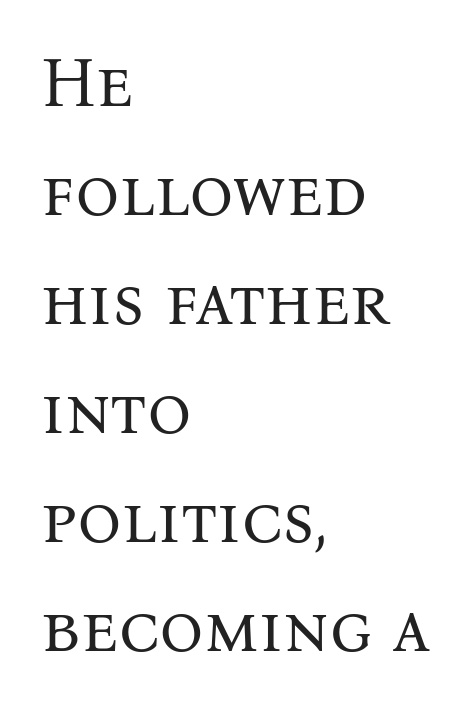
Q: Is the text bold? A: No.
Q: Is the text italic (slanted)? A: No, it is upright.
Q: Is the typeface a serif or a sans-serif typeface? A: Serif.
Q: Is the text underlined? A: No.
Q: How is the paragraph aligned? A: Left-aligned.
Q: Is the spacing between letters normal or unusually wide? A: Normal.
Q: Is the spacing between lines tight, normal or loose? A: Normal.
Q: Width (condensed, normal, or wide)? A: Normal.
Q: Stroke contrast? A: Medium.
Q: x-height? A: Medium.
Q: Monospaced? A: No.
